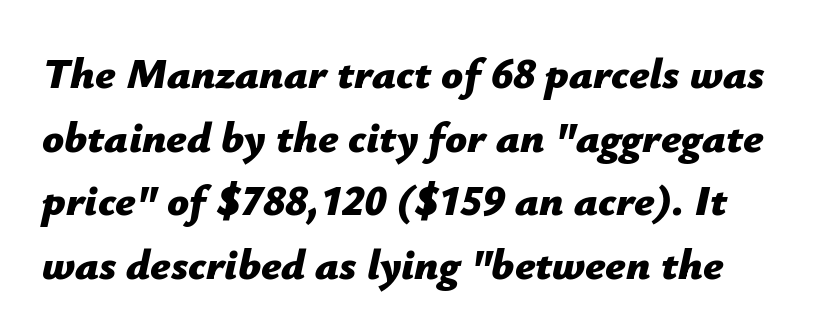
Q: Is the text bold? A: Yes.
Q: Is the text italic (slanted)? A: Yes, it leans right by about 12 degrees.
Q: Is the text underlined? A: No.
Q: Is the spacing between letters normal or unusually wide? A: Normal.
Q: Is the spacing between lines tight, normal or loose? A: Normal.
Q: Width (condensed, normal, or wide)? A: Normal.
Q: Stroke contrast? A: Low.
Q: x-height? A: Medium.
Q: Monospaced? A: No.
